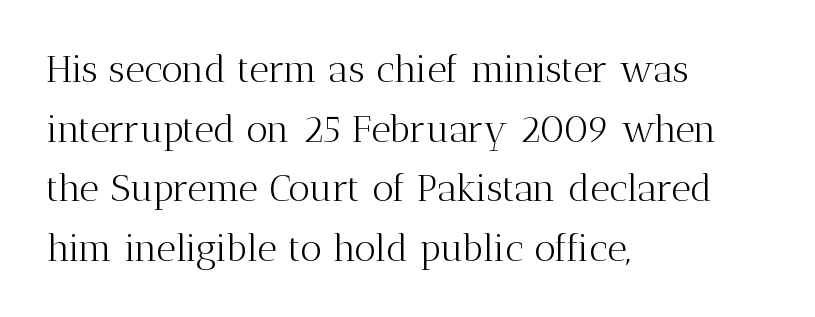
Q: Is the text bold? A: No.
Q: Is the text italic (slanted)? A: No, it is upright.
Q: Is the typeface a serif or a sans-serif typeface? A: Serif.
Q: Is the text underlined? A: No.
Q: How is the paragraph aligned? A: Left-aligned.
Q: Is the spacing between letters normal or unusually wide? A: Normal.
Q: Is the spacing between lines tight, normal or loose? A: Normal.
Q: Width (condensed, normal, or wide)? A: Normal.
Q: Stroke contrast? A: Medium.
Q: x-height? A: Medium.
Q: Monospaced? A: No.
